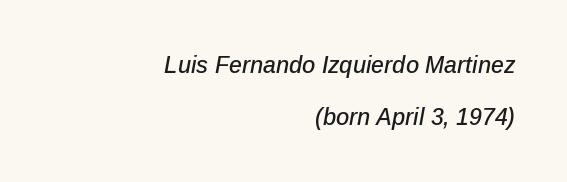
{"italic": "yes", "lean": "right", "slant_degrees": 12, "underline": "no", "align": "right", "line_spacing": "loose", "line_spacing_ratio": 2.26, "letter_spacing": "normal", "letter_spacing_em": 0.0, "glyph_px": 23}
